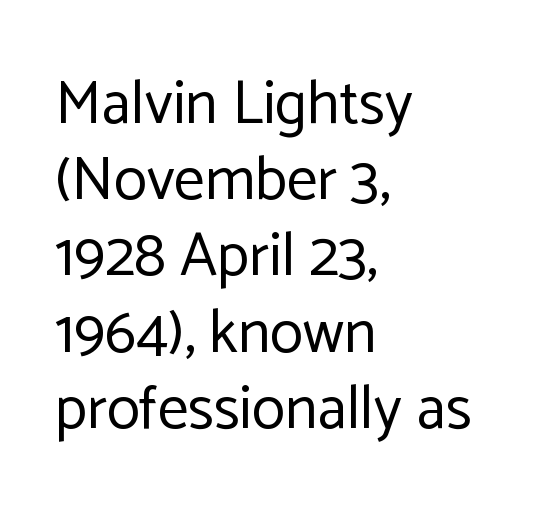
The image shows 61 px regular-weight sans-serif type, upright; set left-aligned, normal line spacing (1.25x), normal letter spacing, not underlined; low stroke contrast and a medium x-height.
